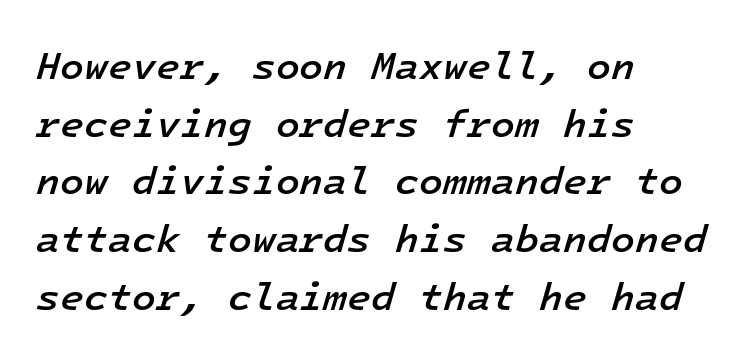
The rendering uses typewriter-style spacing with identical character cells. Does the leading feel generous? No, just average. Layout note: lines flush left. Italic: yes, the glyphs are oblique. Any mark beneath the type? The region is blank. Each glyph is drawn with semibold strokes, heavier than normal yet not fully bold.
